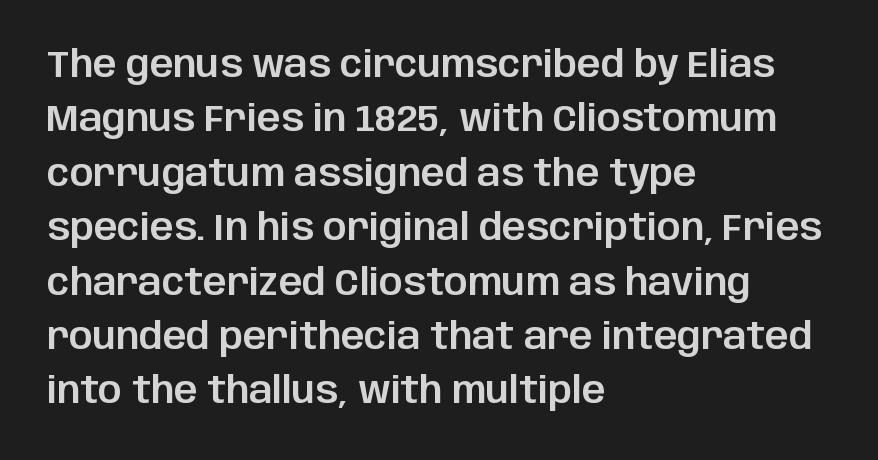
Q: Is the text italic (slanted)? A: No, it is upright.
Q: Is the typeface a serif or a sans-serif typeface? A: Sans-serif.
Q: Is the text underlined? A: No.
Q: How is the paragraph aligned? A: Left-aligned.
Q: Is the spacing between letters normal or unusually wide? A: Normal.
Q: Is the spacing between lines tight, normal or loose? A: Normal.
Q: Width (condensed, normal, or wide)? A: Normal.
Q: Stroke contrast? A: Low.
Q: x-height? A: Large.
Q: Monospaced? A: No.
